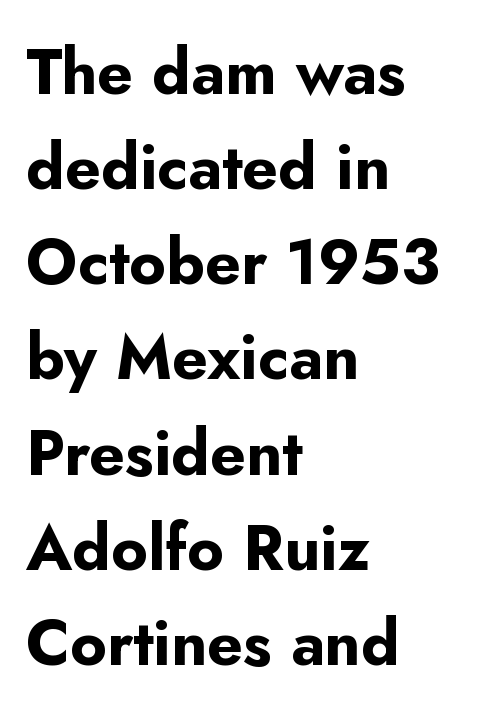
Q: Is the text bold? A: Yes.
Q: Is the text italic (slanted)? A: No, it is upright.
Q: Is the typeface a serif or a sans-serif typeface? A: Sans-serif.
Q: Is the text underlined? A: No.
Q: How is the paragraph aligned? A: Left-aligned.
Q: Is the spacing between letters normal or unusually wide? A: Normal.
Q: Is the spacing between lines tight, normal or loose? A: Normal.
Q: Width (condensed, normal, or wide)? A: Normal.
Q: Stroke contrast? A: Low.
Q: x-height? A: Small.
Q: Monospaced? A: No.
